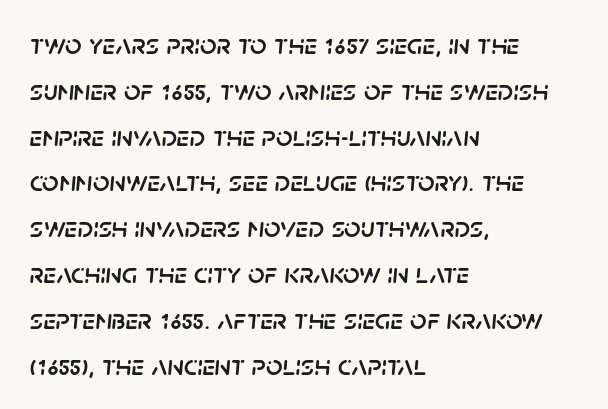
Q: Is the text italic (slanted)? A: Yes, it leans right by about 5 degrees.
Q: Is the text underlined? A: No.
Q: How is the paragraph aligned? A: Left-aligned.
Q: Is the spacing between letters normal or unusually wide? A: Normal.
Q: Is the spacing between lines tight, normal or loose? A: Normal.
Q: Width (condensed, normal, or wide)? A: Normal.
Q: Stroke contrast? A: Low.
Q: x-height? A: Large.
Q: Monospaced? A: No.
